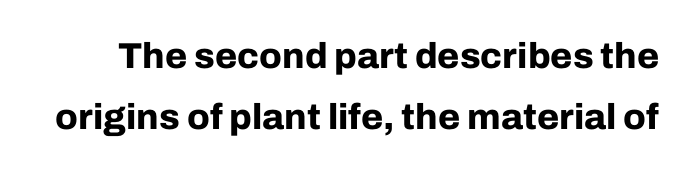
The image shows 36 px bold sans-serif type, upright; set normal line spacing (1.7x), normal letter spacing, not underlined; low stroke contrast and a medium x-height.
